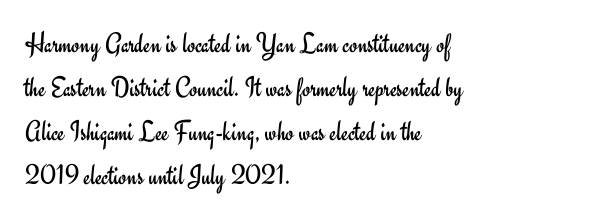
Does the copy run flush right? No — it runs flush left. I'd call this a sans setting — the letters go barefoot. Rule under the text: the space is simply empty. Horizontal bands of white between lines are of average thickness. The rendering keeps characters at their native spacing.
